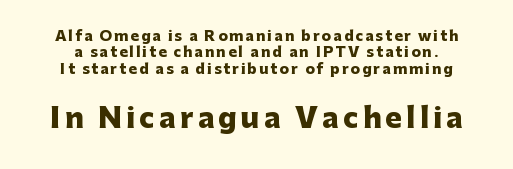
The image shows 28 px heavy sans-serif type, upright; set centered, line spacing 1.17x, not underlined; the second (bottom) block is 2.0x larger; low stroke contrast and a medium x-height.
